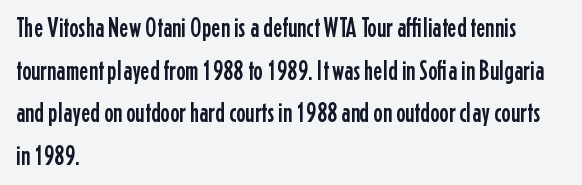
The image shows 28 px condensed sans-serif type, upright; set left-aligned, normal line spacing (1.52x), normal letter spacing, not underlined; low stroke contrast and a medium x-height.
